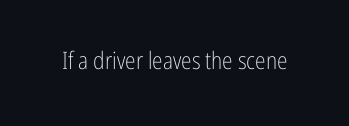
Q: Is the text bold? A: No.
Q: Is the text italic (slanted)? A: No, it is upright.
Q: Is the text underlined? A: No.
Q: Is the spacing between letters normal or unusually wide? A: Normal.
